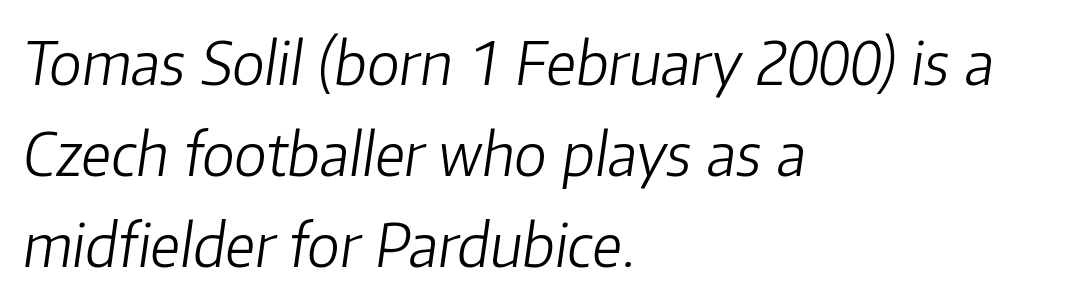
Q: Is the text bold? A: No.
Q: Is the text italic (slanted)? A: Yes, it leans right by about 8 degrees.
Q: Is the text underlined? A: No.
Q: How is the paragraph aligned? A: Left-aligned.
Q: Is the spacing between letters normal or unusually wide? A: Normal.
Q: Is the spacing between lines tight, normal or loose? A: Normal.
Q: Width (condensed, normal, or wide)? A: Normal.
Q: Stroke contrast? A: Low.
Q: x-height? A: Medium.
Q: Monospaced? A: No.
